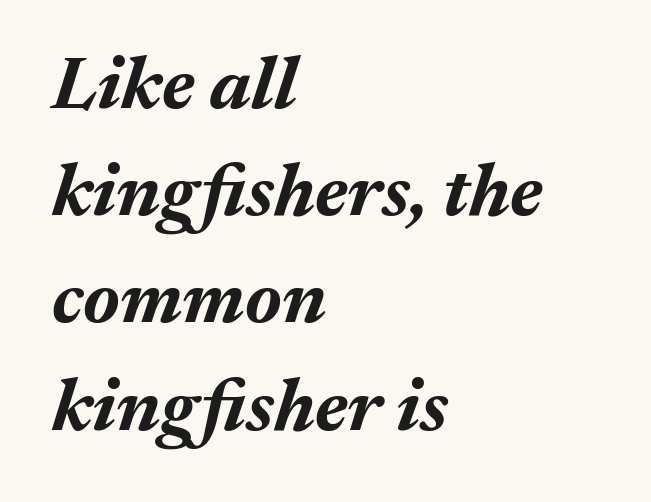
Q: Is the text bold? A: Yes.
Q: Is the text italic (slanted)? A: Yes, it leans right by about 17 degrees.
Q: Is the text underlined? A: No.
Q: How is the paragraph aligned? A: Left-aligned.
Q: Is the spacing between letters normal or unusually wide? A: Normal.
Q: Is the spacing between lines tight, normal or loose? A: Normal.
Q: Width (condensed, normal, or wide)? A: Normal.
Q: Stroke contrast? A: Medium.
Q: x-height? A: Medium.
Q: Monospaced? A: No.
